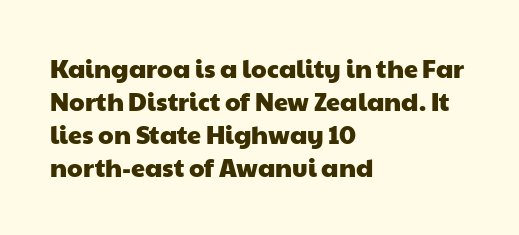
Q: Is the text underlined? A: No.
Q: How is the paragraph aligned? A: Left-aligned.
Q: Is the spacing between letters normal or unusually wide? A: Normal.
Q: Is the spacing between lines tight, normal or loose? A: Normal.
